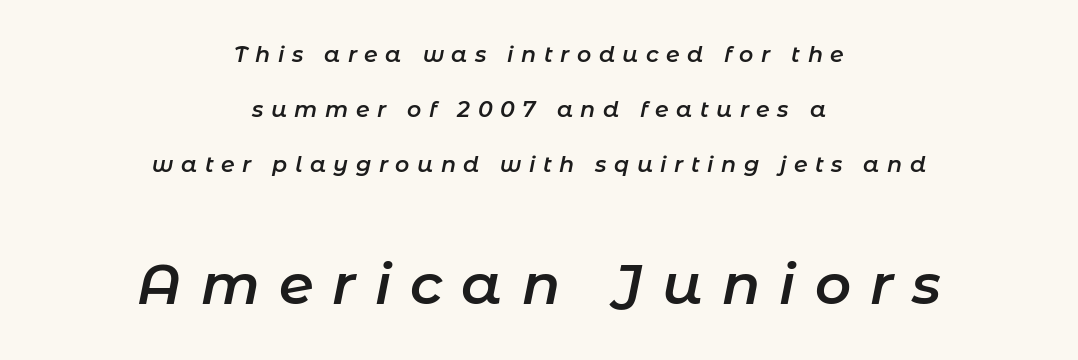
{"italic": "yes", "lean": "right", "slant_degrees": 11, "bold": "semi", "weight": "semibold", "width": "normal", "stroke_contrast": "low", "x_height": "medium", "monospaced": "no", "underline": "no", "align": "center", "line_spacing": "loose", "line_spacing_ratio": 2.49, "letter_spacing": "wide", "letter_spacing_em": 0.34, "larger_block": "second", "size_ratio": 2.55, "glyph_px": 56}
